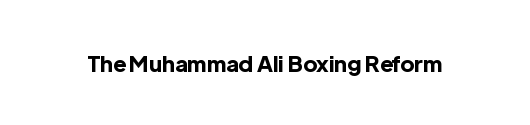
Short note: letters normally spaced. Words float on clear page, feet unadorned. The letters stand upright; this is a roman face. Heavy, bold letterforms.
